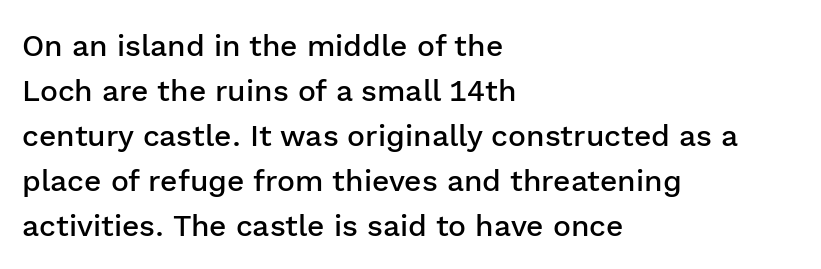
{"serif": "no", "italic": "no", "bold": "semi", "weight": "semibold", "width": "normal", "stroke_contrast": "low", "x_height": "medium", "monospaced": "no", "underline": "no", "align": "left", "line_spacing": "normal", "line_spacing_ratio": 1.5, "letter_spacing": "normal", "letter_spacing_em": 0.0, "glyph_px": 30}
